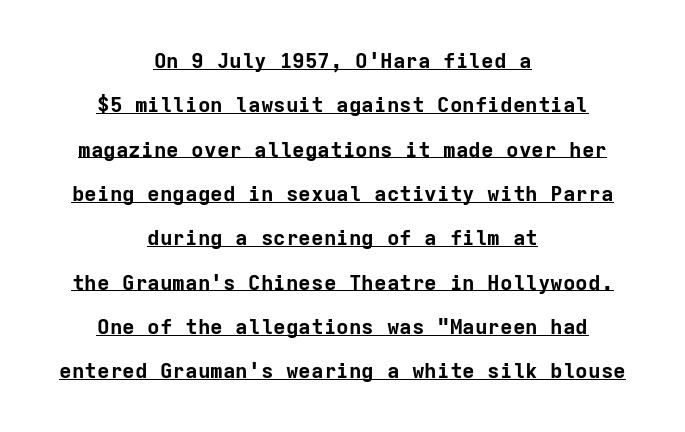
Q: Is the text bold? A: Yes.
Q: Is the text italic (slanted)? A: No, it is upright.
Q: Is the text underlined? A: Yes.
Q: How is the paragraph aligned? A: Centered.
Q: Is the spacing between letters normal or unusually wide? A: Normal.
Q: Is the spacing between lines tight, normal or loose? A: Loose.
